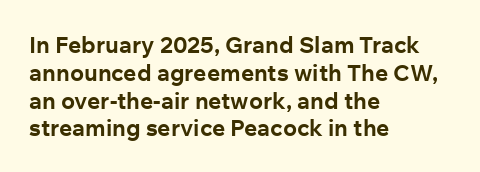
{"italic": "no", "bold": "yes", "underline": "no", "align": "left", "line_spacing_ratio": 1.21, "letter_spacing": "normal", "letter_spacing_em": 0.0, "glyph_px": 23}
